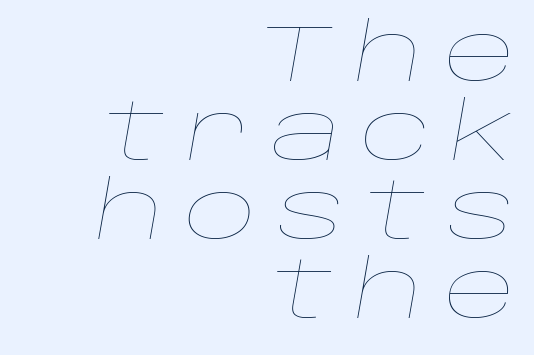
Q: Is the text bold? A: No.
Q: Is the text italic (slanted)? A: Yes, it leans right by about 10 degrees.
Q: Is the text underlined? A: No.
Q: How is the paragraph aligned? A: Right-aligned.
Q: Is the spacing between letters normal or unusually wide? A: Unusually wide.
Q: Is the spacing between lines tight, normal or loose? A: Tight.
Q: Width (condensed, normal, or wide)? A: Wide.
Q: Stroke contrast? A: Low.
Q: x-height? A: Large.
Q: Monospaced? A: No.
